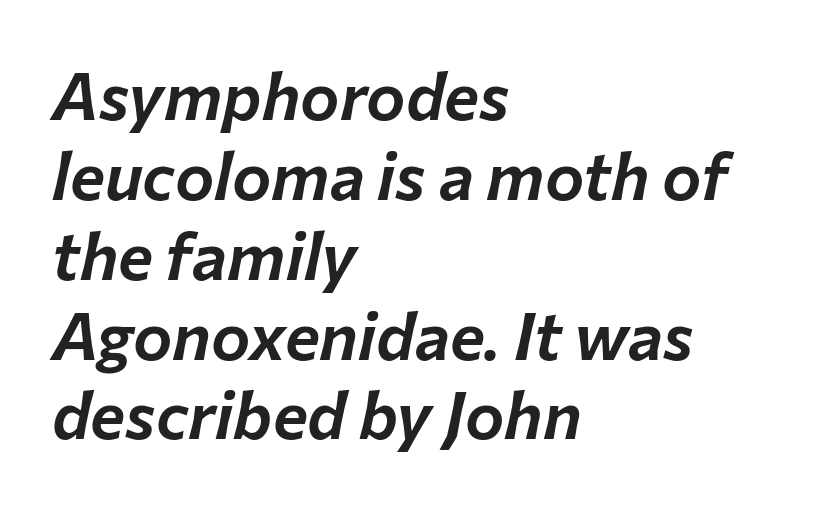
{"italic": "yes", "lean": "right", "slant_degrees": 12, "width": "normal", "stroke_contrast": "low", "x_height": "medium", "monospaced": "no", "underline": "no", "align": "left", "line_spacing_ratio": 1.21, "letter_spacing": "normal", "letter_spacing_em": 0.0, "glyph_px": 66}
